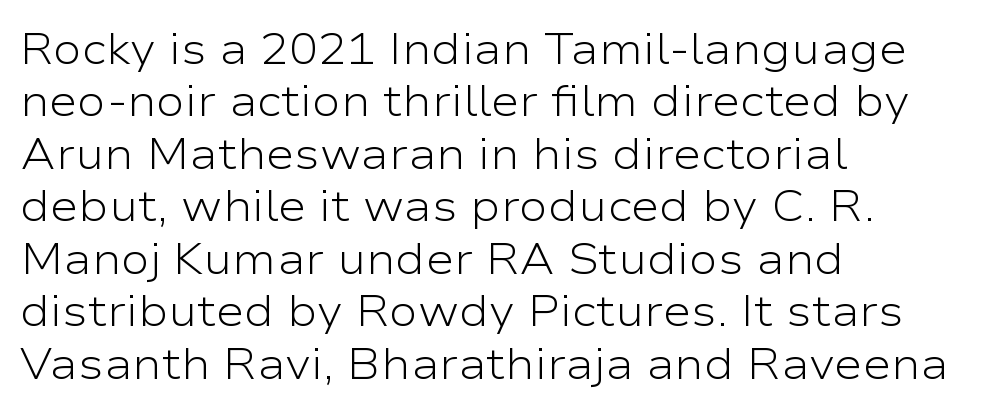
Horizontal alignment here is leftward, the default for most running prose. The designer went with a sans here, leaving each stem footless. Varying glyph widths throughout — classic text-font behaviour. Stem width sits at or under what a default text font uses.
